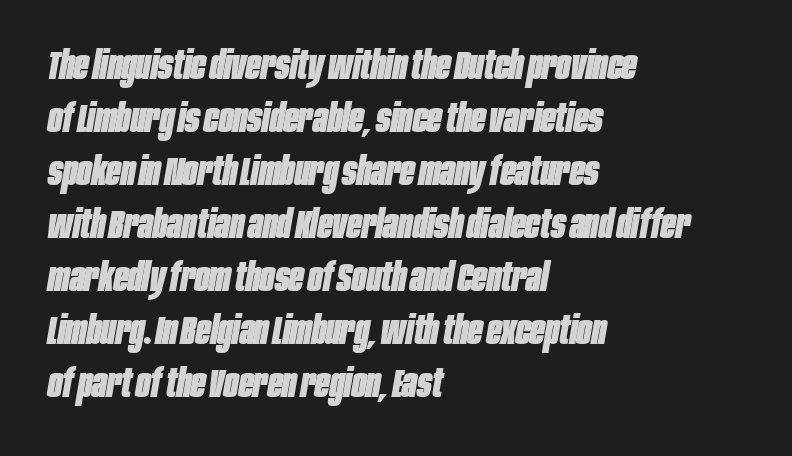
Q: Is the text bold? A: Yes.
Q: Is the text italic (slanted)? A: Yes, it leans right by about 10 degrees.
Q: Is the text underlined? A: No.
Q: How is the paragraph aligned? A: Left-aligned.
Q: Is the spacing between letters normal or unusually wide? A: Normal.
Q: Is the spacing between lines tight, normal or loose? A: Normal.
Q: Width (condensed, normal, or wide)? A: Condensed.
Q: Stroke contrast? A: Low.
Q: x-height? A: Large.
Q: Monospaced? A: No.
